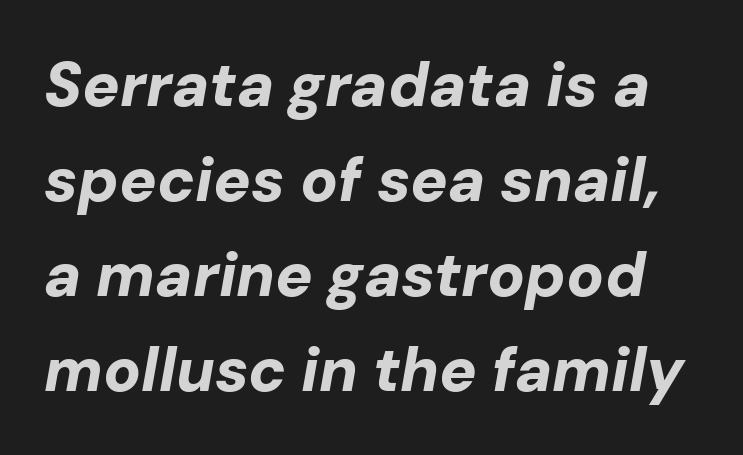
The image shows 62 px bold type, italic (leaning right); set normal line spacing (1.53x), normal letter spacing, not underlined; low stroke contrast and a medium x-height.
